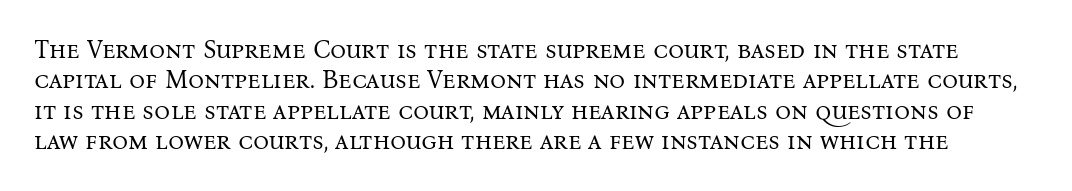
{"italic": "no", "bold": "no", "underline": "no", "line_spacing_ratio": 1.22, "letter_spacing": "normal", "letter_spacing_em": 0.0, "glyph_px": 25}
